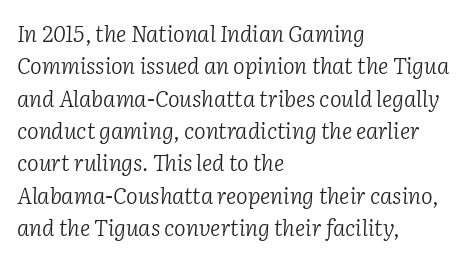
{"italic": "yes", "lean": "right", "slant_degrees": 2, "bold": "no", "underline": "no", "align": "left", "line_spacing": "normal", "line_spacing_ratio": 1.47, "letter_spacing": "normal", "letter_spacing_em": 0.0, "glyph_px": 22}
